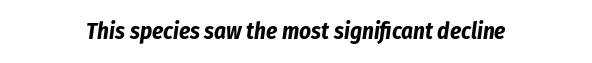
You'd pick this weight for a headline — it's a proper bold. This sample uses plain, unmodified letter spacing. The area under the type is left untouched. Style check: oblique.
